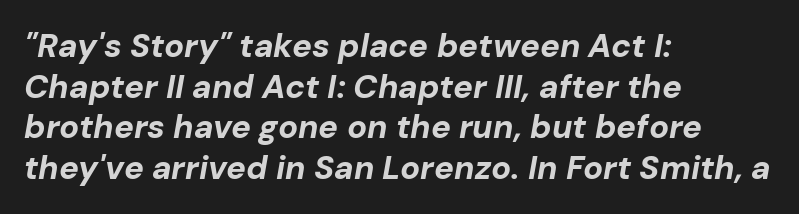
The image shows 33 px bold type, italic (leaning right); set left-aligned, line spacing 1.23x, normal letter spacing, not underlined; low stroke contrast and a medium x-height.
